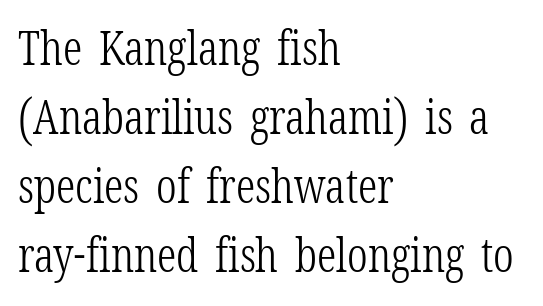
Notice how descenders clear the ascenders below comfortably — that's standard leading. Small tapered or slab feet sit at the stroke ends, so this counts as serif. Italic? Not at all — the glyphs are vertical. This rendering features lettering with no underline. Character widths vary here, with narrow letters taking less room than wide ones. The characters are drawn with everyday or finer stroke widths.
